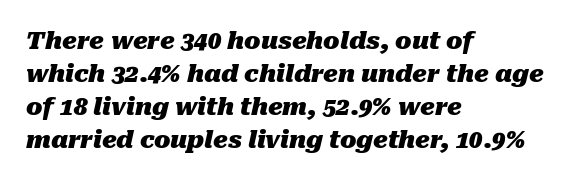
{"italic": "yes", "lean": "right", "slant_degrees": 10, "bold": "yes", "underline": "no", "align": "left", "line_spacing": "normal", "line_spacing_ratio": 1.38, "letter_spacing": "normal", "letter_spacing_em": 0.0, "glyph_px": 24}
